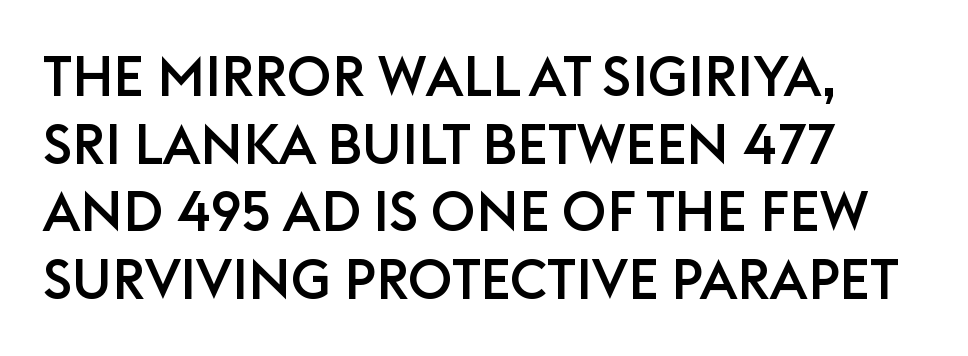
Q: Is the text italic (slanted)? A: No, it is upright.
Q: Is the typeface a serif or a sans-serif typeface? A: Sans-serif.
Q: Is the text underlined? A: No.
Q: How is the paragraph aligned? A: Left-aligned.
Q: Is the spacing between letters normal or unusually wide? A: Normal.
Q: Width (condensed, normal, or wide)? A: Normal.
Q: Stroke contrast? A: Low.
Q: x-height? A: Large.
Q: Monospaced? A: No.
